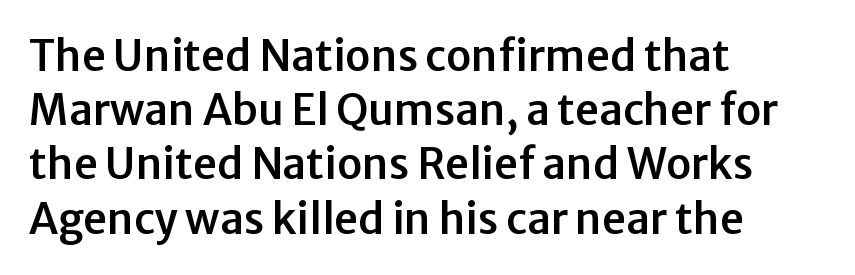
The image shows 42 px sans-serif type, upright; set left-aligned, normal line spacing (1.29x), normal letter spacing, not underlined; low stroke contrast and a medium x-height.
